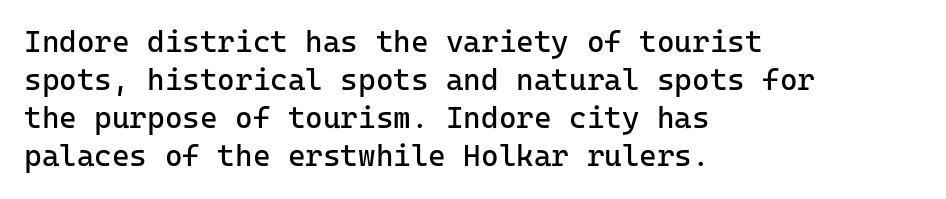
The font is comparable to plain body text, perhaps lighter. Baseline-to-baseline distance is the conventional proportion of letter height. Words float on clear page, feet unadorned. You can tell it's not italic because the verticals are truly vertical.
